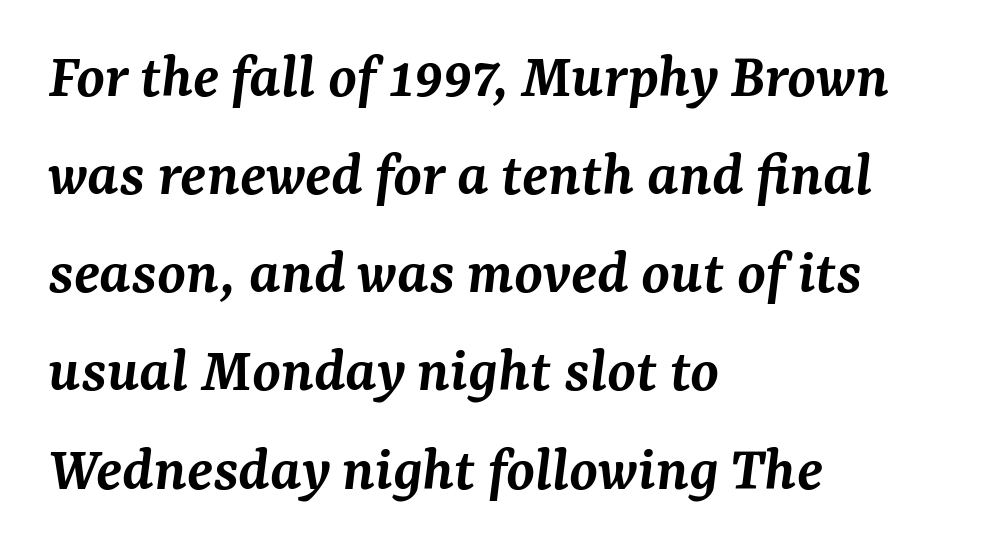
{"serif": "yes", "italic": "yes", "lean": "right", "slant_degrees": 7, "bold": "semi", "weight": "semibold", "width": "normal", "stroke_contrast": "medium", "x_height": "medium", "monospaced": "no", "underline": "no", "align": "left", "line_spacing": "normal", "line_spacing_ratio": 1.51, "letter_spacing": "normal", "letter_spacing_em": 0.0, "glyph_px": 65}
